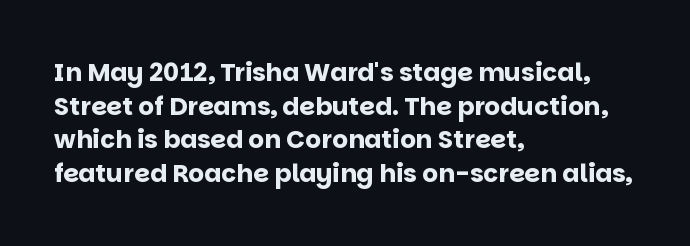
The image shows 25 px bold type, upright; set left-aligned, normal line spacing (1.35x), normal letter spacing, not underlined.
